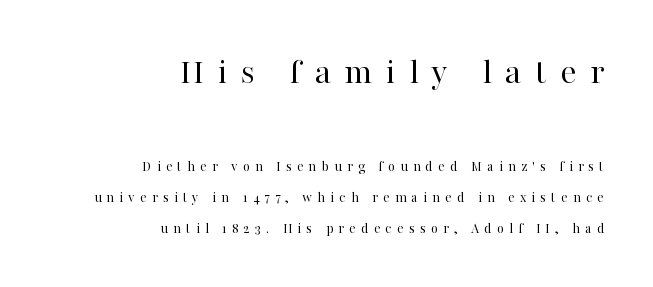
Q: Is the text bold? A: No.
Q: Is the text italic (slanted)? A: No, it is upright.
Q: Is the typeface a serif or a sans-serif typeface? A: Serif.
Q: Is the text underlined? A: No.
Q: How is the paragraph aligned? A: Right-aligned.
Q: Is the spacing between letters normal or unusually wide? A: Unusually wide.
Q: Is the spacing between lines tight, normal or loose? A: Loose.
Q: Which block of text is set in a larger size, the first (top) or the second (bottom)? A: The first (top) one.
Q: Width (condensed, normal, or wide)? A: Normal.
Q: Stroke contrast? A: High.
Q: x-height? A: Medium.
Q: Monospaced? A: No.
